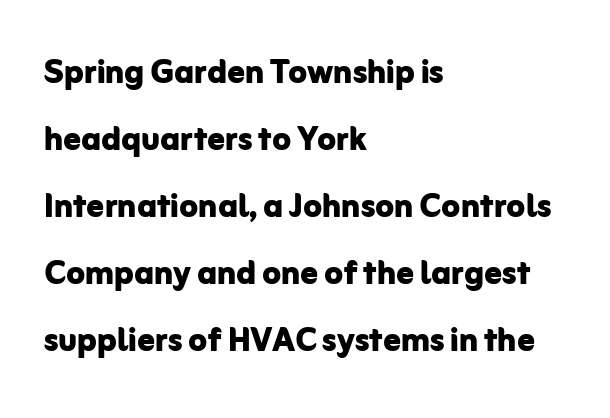
The image shows 43 px bold sans-serif type, upright; set left-aligned, normal line spacing (1.56x), normal letter spacing, not underlined; low stroke contrast and a medium x-height.
